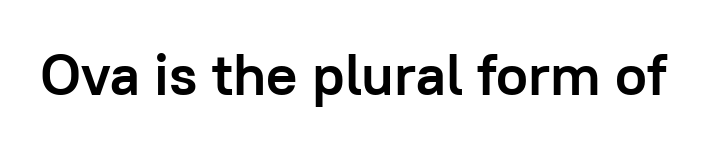
{"serif": "no", "italic": "no", "bold": "yes", "weight": "semibold", "width": "normal", "stroke_contrast": "low", "x_height": "medium", "monospaced": "no", "underline": "no", "letter_spacing": "normal", "letter_spacing_em": 0.0, "glyph_px": 58}
